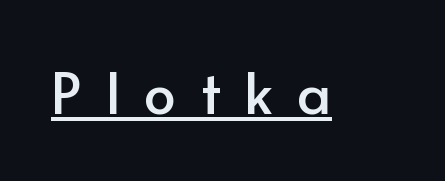
{"serif": "no", "italic": "no", "width": "normal", "stroke_contrast": "low", "x_height": "small", "monospaced": "no", "underline": "yes", "letter_spacing": "wide", "letter_spacing_em": 0.42, "glyph_px": 57}
